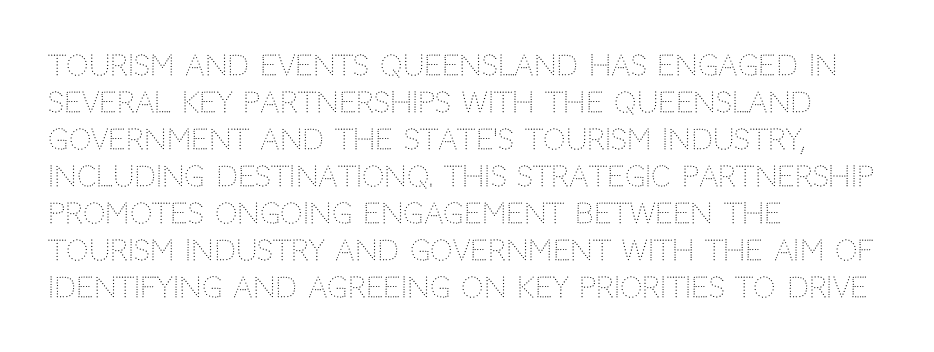
The image shows 28 px light sans-serif type, upright; set left-aligned, normal line spacing (1.32x), normal letter spacing, not underlined; low stroke contrast and a large x-height.
